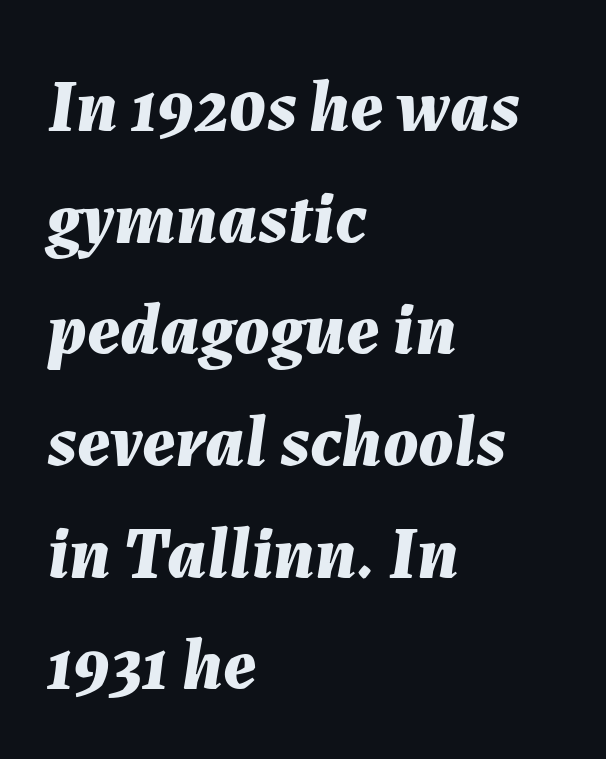
Left-aligned paragraph, ragged on the right. Yep, that's italic — everything's leaning. Check under the words: just untouched page. What's the leading like? Ordinary, nothing unusual. You could call the tracking neutral — neither tight nor loose.
